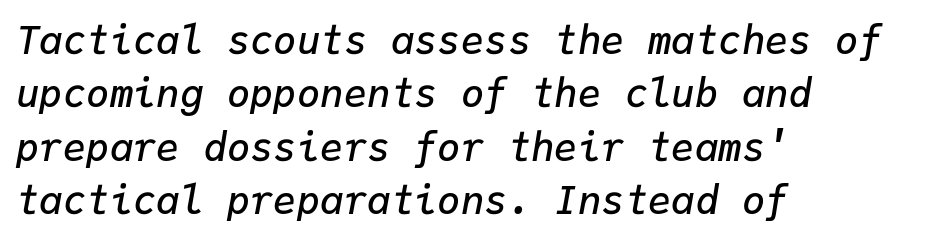
These lines are set flush left with a ragged right edge. Caption: semibold face, moderately heavy strokes. Type without underlining. Normally led — the rows are evenly, conventionally spaced. It's the slanting kind of type.
